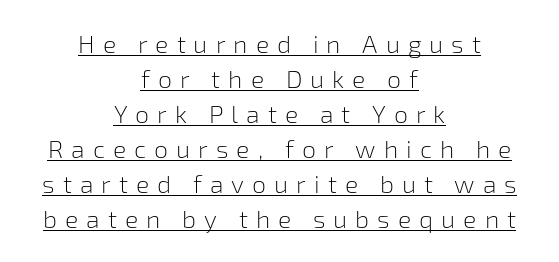
{"italic": "no", "bold": "no", "underline": "yes", "align": "center", "line_spacing": "normal", "line_spacing_ratio": 1.4, "letter_spacing": "wide", "letter_spacing_em": 0.32, "glyph_px": 25}
